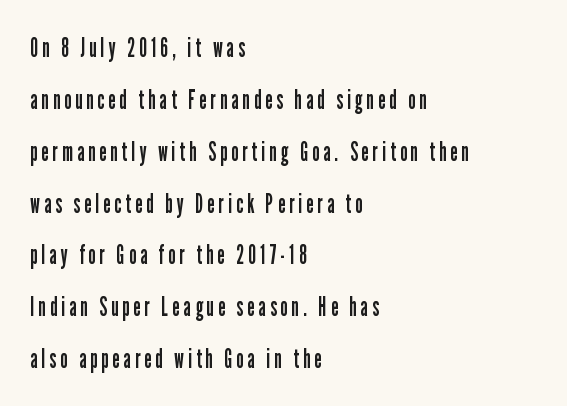
Q: Is the text bold? A: No.
Q: Is the text italic (slanted)? A: No, it is upright.
Q: Is the text underlined? A: No.
Q: How is the paragraph aligned? A: Left-aligned.
Q: Is the spacing between lines tight, normal or loose? A: Loose.
